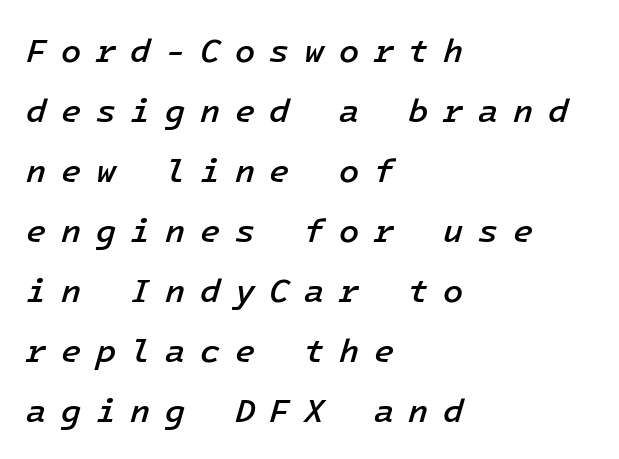
Q: Is the text bold? A: Semi-bold.
Q: Is the text italic (slanted)? A: Yes, it leans right by about 16 degrees.
Q: Is the text underlined? A: No.
Q: How is the paragraph aligned? A: Left-aligned.
Q: Is the spacing between letters normal or unusually wide? A: Unusually wide.
Q: Width (condensed, normal, or wide)? A: Normal.
Q: Stroke contrast? A: Low.
Q: x-height? A: Medium.
